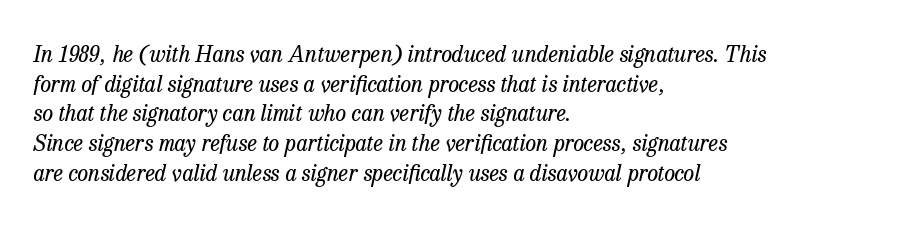
{"italic": "yes", "lean": "right", "slant_degrees": 13, "bold": "no", "underline": "no", "align": "left", "line_spacing": "normal", "line_spacing_ratio": 1.35, "letter_spacing": "normal", "letter_spacing_em": 0.0, "glyph_px": 22}
